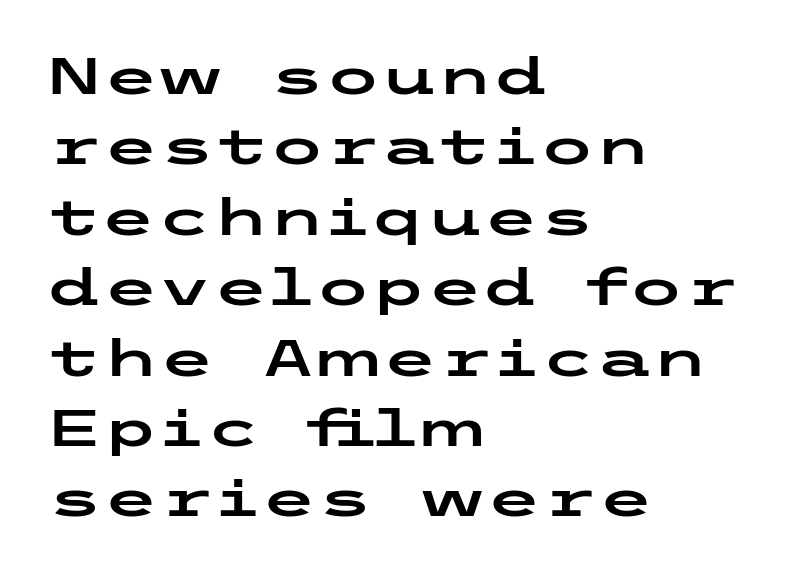
Q: Is the text italic (slanted)? A: No, it is upright.
Q: Is the typeface a serif or a sans-serif typeface? A: Sans-serif.
Q: Is the text underlined? A: No.
Q: How is the paragraph aligned? A: Left-aligned.
Q: Is the spacing between letters normal or unusually wide? A: Normal.
Q: Is the spacing between lines tight, normal or loose? A: Normal.
Q: Width (condensed, normal, or wide)? A: Wide.
Q: Stroke contrast? A: Low.
Q: x-height? A: Medium.
